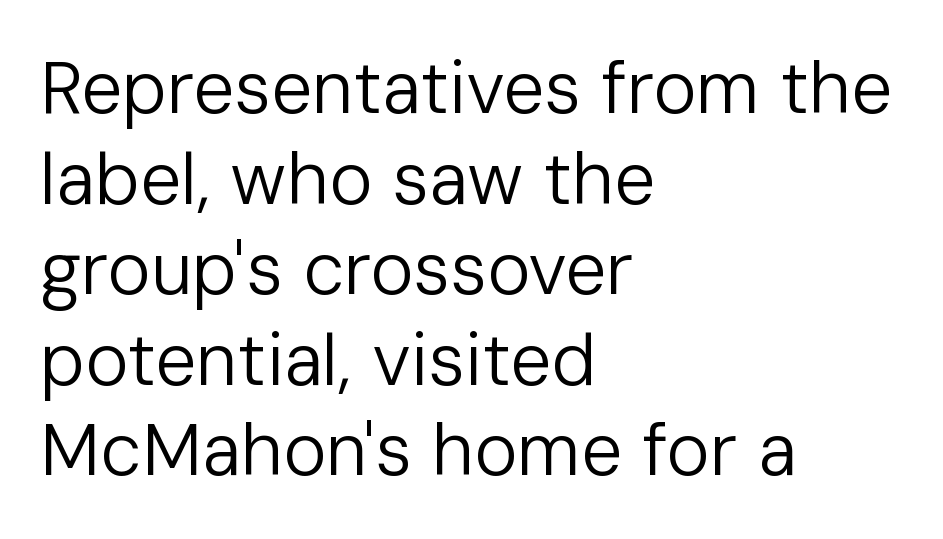
The rag falls on the right side of this text block. The passage shown is typeset with a sans-serif family. If you drew a line through each stem, it would be perfectly vertical. A typesetter would call this proportional, since set widths differ per character. Stroke mass is kept to a normal reading level or below.
